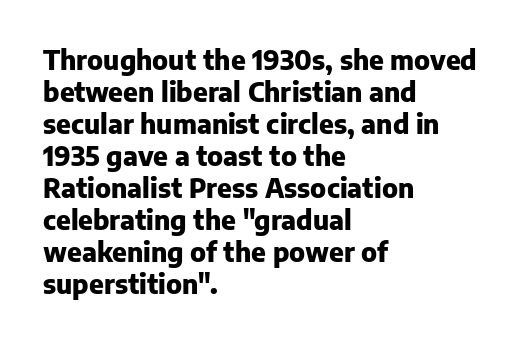
{"italic": "no", "bold": "yes", "underline": "no", "align": "left", "line_spacing_ratio": 1.23, "letter_spacing": "normal", "letter_spacing_em": 0.0, "glyph_px": 26}
